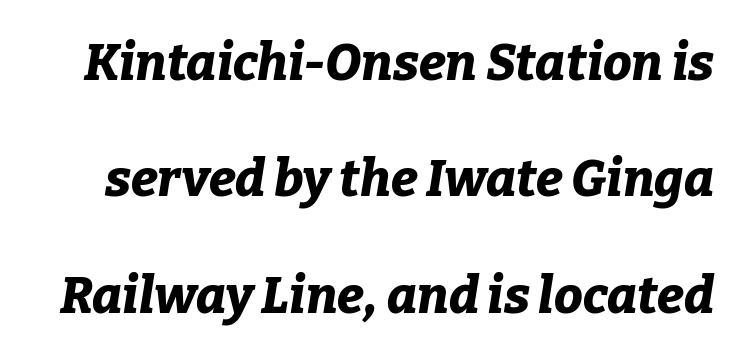
Q: Is the text bold? A: Yes.
Q: Is the text italic (slanted)? A: Yes, it leans right by about 9 degrees.
Q: Is the text underlined? A: No.
Q: Is the spacing between letters normal or unusually wide? A: Normal.
Q: Is the spacing between lines tight, normal or loose? A: Loose.
Q: Width (condensed, normal, or wide)? A: Normal.
Q: Stroke contrast? A: Low.
Q: x-height? A: Medium.
Q: Monospaced? A: No.
